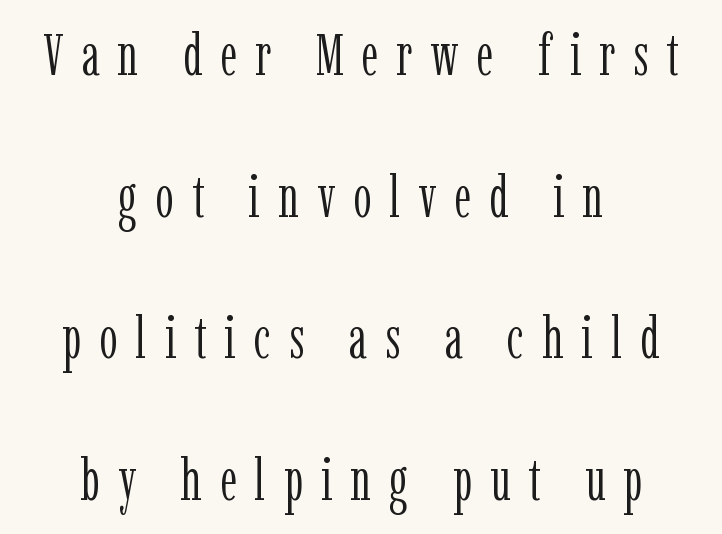
The image shows 58 px light, condensed serif type, upright; set centered, loose line spacing (2.44x), unusually wide letter spacing (+0.31 em), not underlined; low stroke contrast and a medium x-height.
